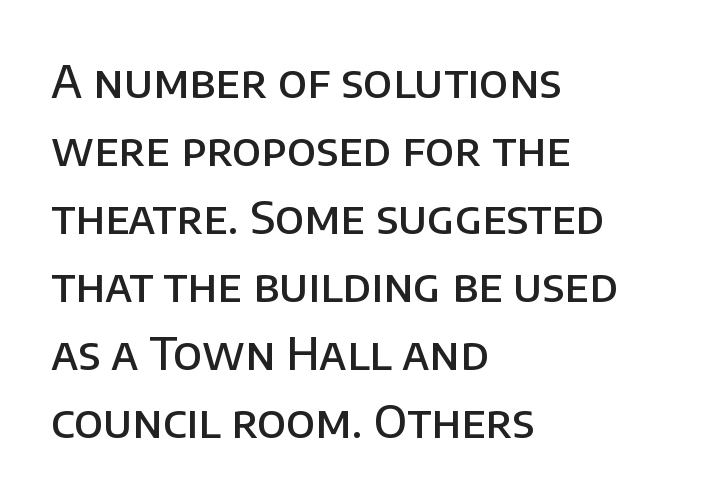
{"serif": "no", "italic": "no", "bold": "semi", "weight": "semibold", "width": "normal", "stroke_contrast": "low", "x_height": "large", "monospaced": "no", "underline": "no", "align": "left", "line_spacing": "normal", "line_spacing_ratio": 1.51, "letter_spacing": "normal", "letter_spacing_em": 0.0, "glyph_px": 45}
